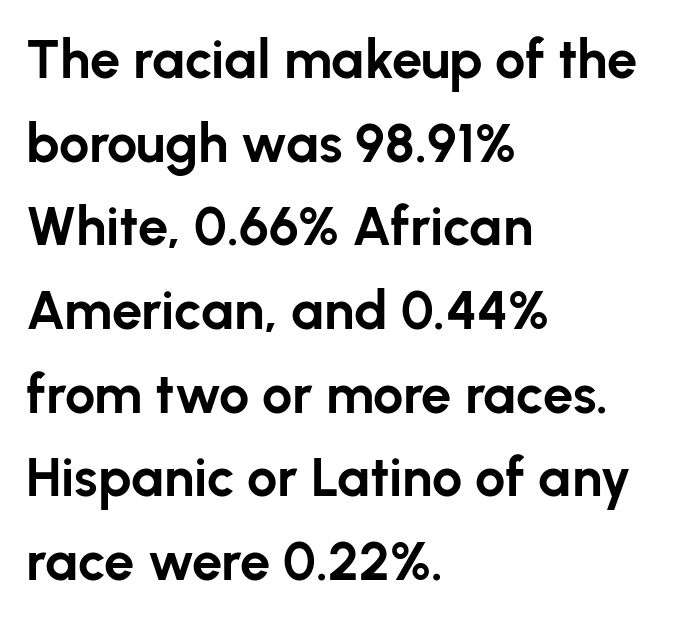
Q: Is the text bold? A: Yes.
Q: Is the text italic (slanted)? A: No, it is upright.
Q: Is the typeface a serif or a sans-serif typeface? A: Sans-serif.
Q: Is the text underlined? A: No.
Q: How is the paragraph aligned? A: Left-aligned.
Q: Is the spacing between letters normal or unusually wide? A: Normal.
Q: Is the spacing between lines tight, normal or loose? A: Normal.
Q: Width (condensed, normal, or wide)? A: Normal.
Q: Stroke contrast? A: Low.
Q: x-height? A: Medium.
Q: Monospaced? A: No.
